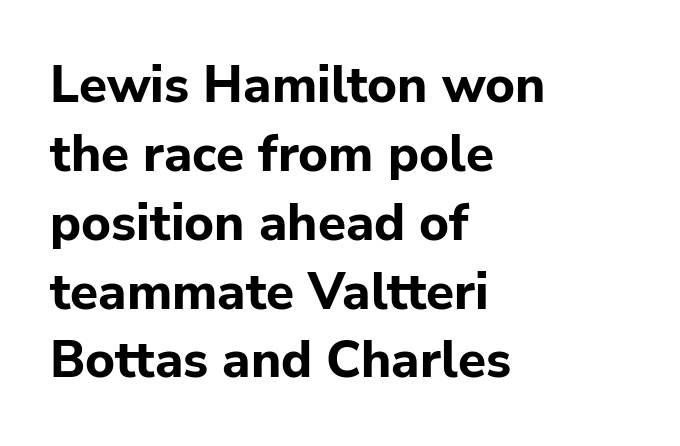
Q: Is the text bold? A: Yes.
Q: Is the text italic (slanted)? A: No, it is upright.
Q: Is the typeface a serif or a sans-serif typeface? A: Sans-serif.
Q: Is the text underlined? A: No.
Q: How is the paragraph aligned? A: Left-aligned.
Q: Is the spacing between letters normal or unusually wide? A: Normal.
Q: Is the spacing between lines tight, normal or loose? A: Normal.
Q: Width (condensed, normal, or wide)? A: Normal.
Q: Stroke contrast? A: Low.
Q: x-height? A: Medium.
Q: Monospaced? A: No.
